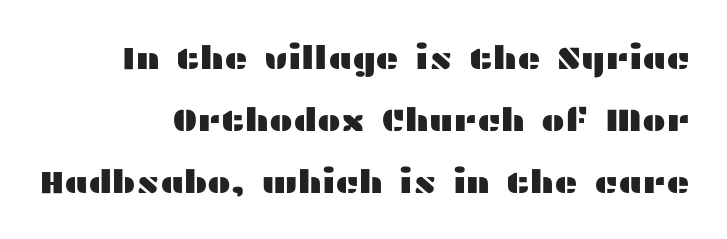
The image shows 32 px wide sans-serif type, upright; set right-aligned, loose line spacing (1.93x), normal letter spacing, not underlined; medium stroke contrast and a medium x-height.
